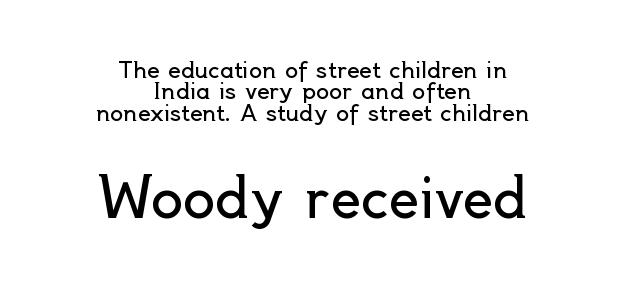
Q: Is the text bold? A: No.
Q: Is the text italic (slanted)? A: No, it is upright.
Q: Is the typeface a serif or a sans-serif typeface? A: Sans-serif.
Q: Is the text underlined? A: No.
Q: How is the paragraph aligned? A: Centered.
Q: Is the spacing between letters normal or unusually wide? A: Normal.
Q: Is the spacing between lines tight, normal or loose? A: Tight.
Q: Which block of text is set in a larger size, the first (top) or the second (bottom)? A: The second (bottom) one.
Q: Width (condensed, normal, or wide)? A: Normal.
Q: x-height? A: Small.
Q: Monospaced? A: No.
